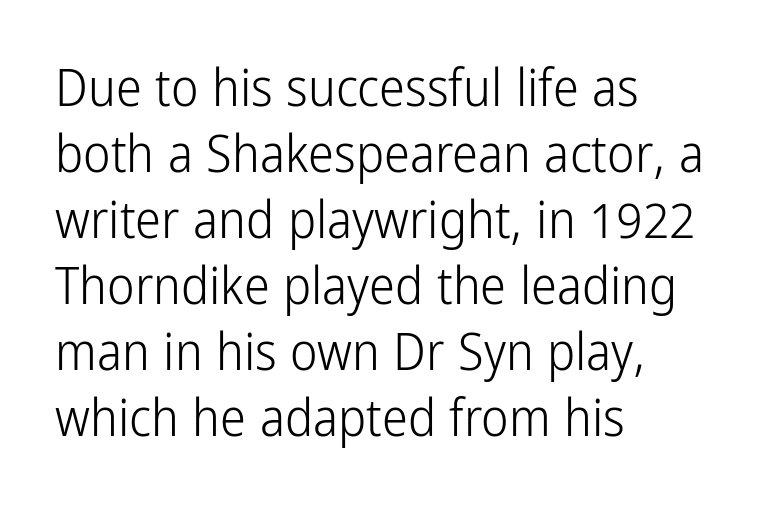
The image shows 52 px light, condensed sans-serif type, upright; set left-aligned, normal line spacing (1.27x), normal letter spacing, not underlined; low stroke contrast and a medium x-height.
